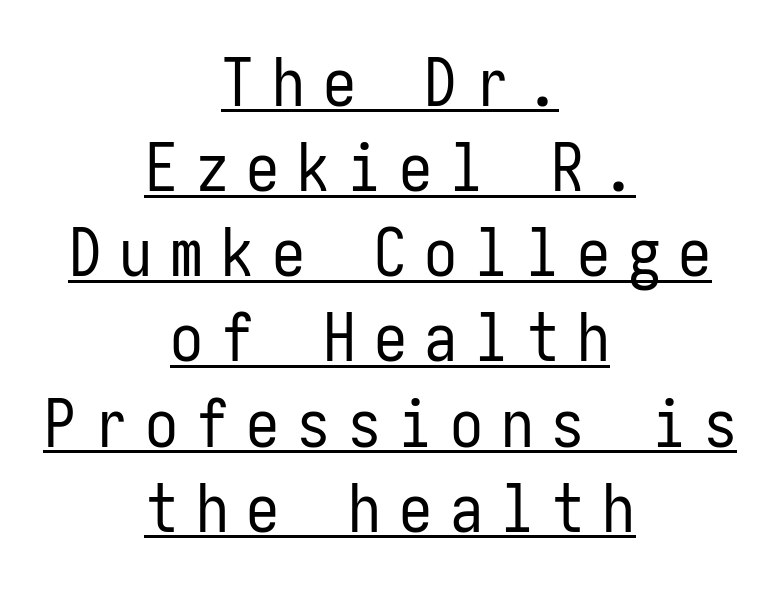
{"serif": "no", "italic": "no", "bold": "no", "weight": "regular", "width": "condensed", "stroke_contrast": "low", "x_height": "medium", "underline": "yes", "align": "center", "line_spacing": "normal", "line_spacing_ratio": 1.29, "letter_spacing": "wide", "letter_spacing_em": 0.27, "glyph_px": 66}
